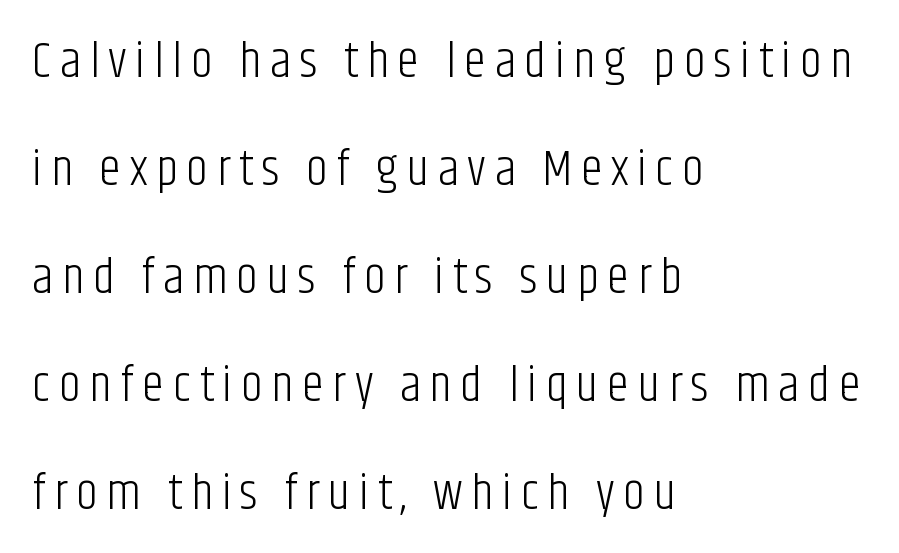
{"serif": "no", "italic": "no", "bold": "no", "weight": "light", "width": "condensed", "stroke_contrast": "low", "x_height": "large", "monospaced": "no", "underline": "no", "align": "left", "line_spacing": "loose", "line_spacing_ratio": 2.16, "glyph_px": 50}
